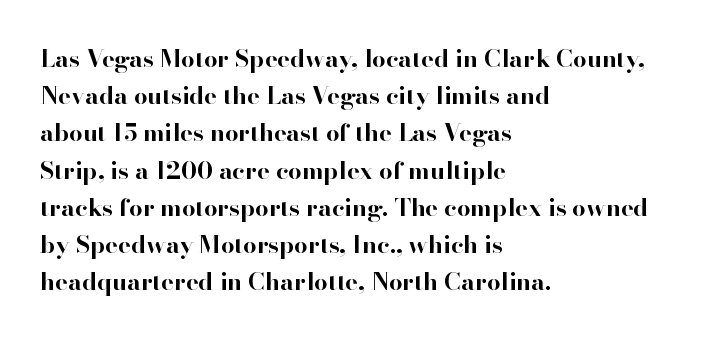
{"italic": "no", "bold": "yes", "underline": "no", "align": "left", "line_spacing": "normal", "line_spacing_ratio": 1.55, "letter_spacing": "normal", "letter_spacing_em": 0.0, "glyph_px": 24}
